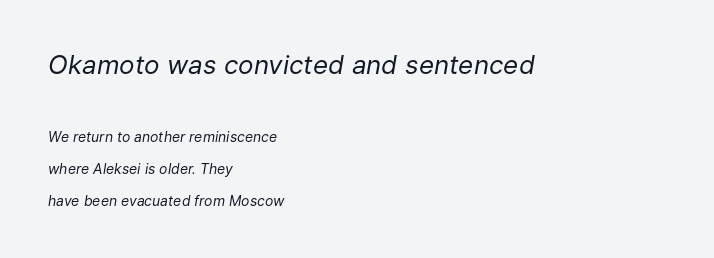
Line spacing here is loose. Weight: not bold — regular or lighter. No word sits above an underline. These lines were composed using italics. Is the lower block the larger one? No — the upper block carries the bigger type. The line texture is even and compact thanks to regular tracking.
